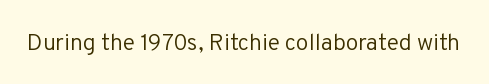
Q: Is the text bold? A: No.
Q: Is the text italic (slanted)? A: No, it is upright.
Q: Is the text underlined? A: No.
Q: Is the spacing between letters normal or unusually wide? A: Normal.
